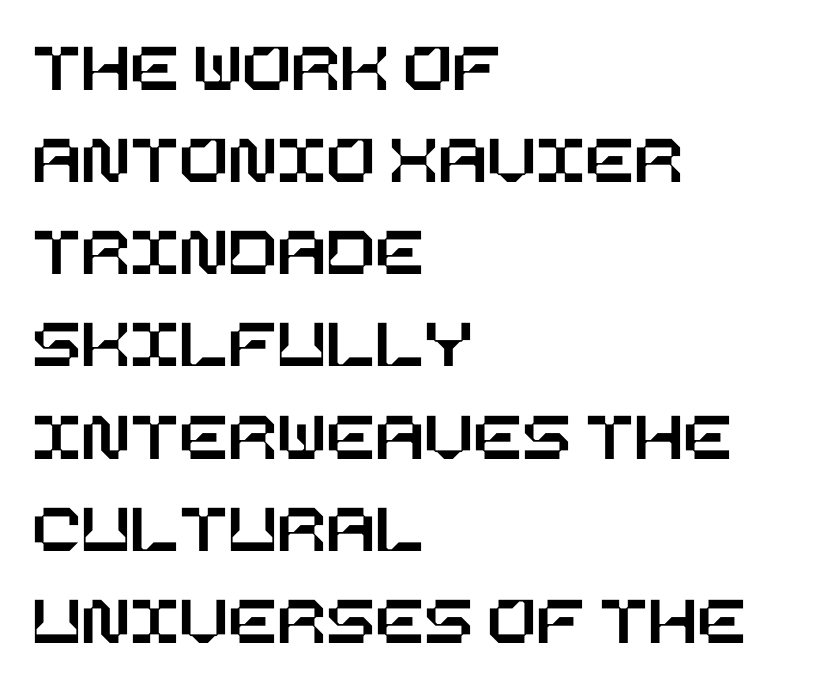
Notice how the passage keeps a crisp vertical edge on the left only. This sample uses an upright cut, with every glyph sitting square on the baseline. The specimen omits any rule beneath the text block's lines. Short note: letters normally spaced. A normal amount of white space separates one row of letters from the next.
